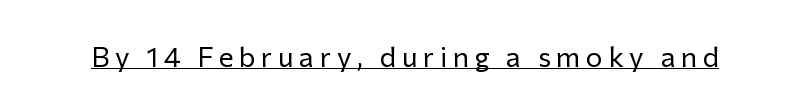
The passage shown is not bold in any degree. Check the space under the baseline: a stroke is drawn there. Do the letters lean? They stand straight. Think of a printed novel: that variable character pitch is what you see here.
